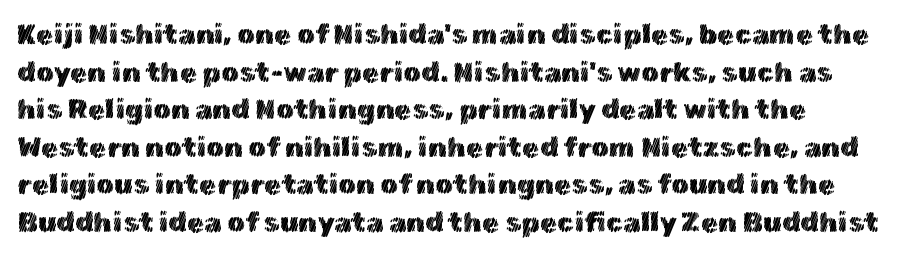
{"italic": "no", "width": "normal", "x_height": "medium", "monospaced": "no", "underline": "no", "line_spacing": "normal", "line_spacing_ratio": 1.34, "letter_spacing": "normal", "letter_spacing_em": 0.0, "glyph_px": 28}
